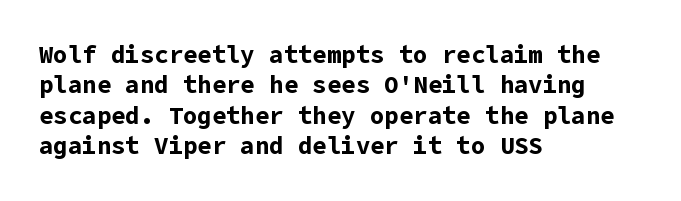
The glyphs are unaccompanied by any horizontal stroke below them. The leading is moderate, giving the passage an even texture. Left-aligned paragraph, ragged on the right. A full-strength bold gives these letters their thick strokes. This sample uses an upright cut, with every glyph sitting square on the baseline.
